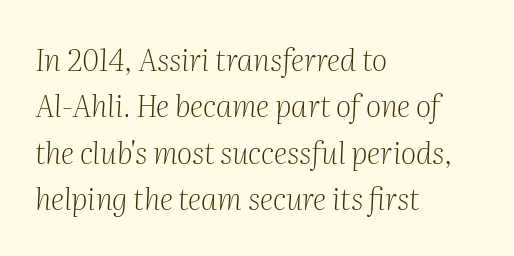
The image shows 30 px light serif type, italic (leaning right); set left-aligned, normal line spacing (1.55x), normal letter spacing, not underlined; medium stroke contrast and a medium x-height.
